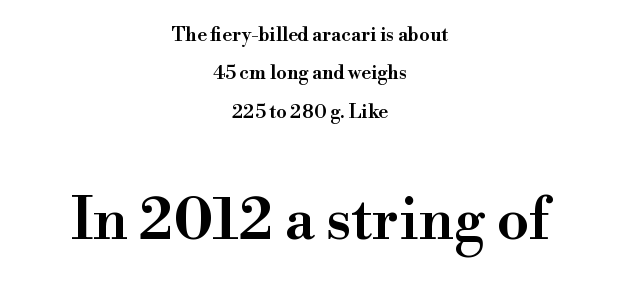
Glance below the letters and you will spot only blank space. The strokes are fattened partway — semibold, not bold. Is this a fixed-width face? No — the glyphs have proportional, varying widths. Between these two stacked blocks, the lower one wins on size.
